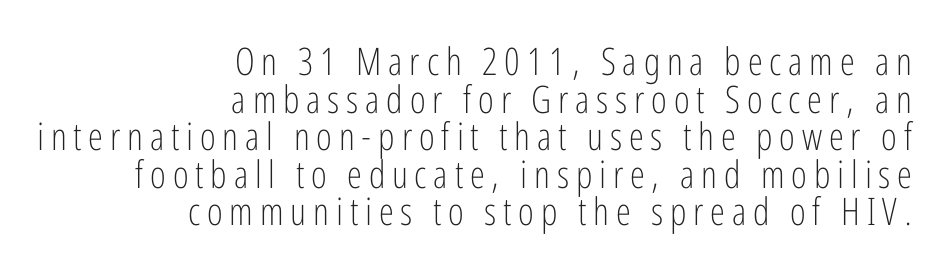
Q: Is the text bold? A: No.
Q: Is the text italic (slanted)? A: No, it is upright.
Q: Is the typeface a serif or a sans-serif typeface? A: Sans-serif.
Q: Is the text underlined? A: No.
Q: How is the paragraph aligned? A: Right-aligned.
Q: Is the spacing between lines tight, normal or loose? A: Tight.
Q: Width (condensed, normal, or wide)? A: Condensed.
Q: Stroke contrast? A: Low.
Q: x-height? A: Medium.
Q: Monospaced? A: No.
